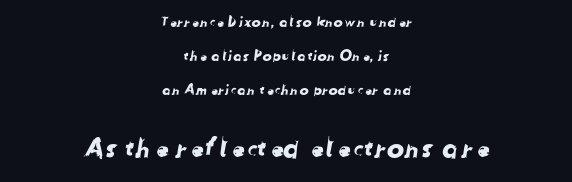
{"underline": "no", "align": "center", "line_spacing": "loose", "line_spacing_ratio": 2.42, "letter_spacing": "normal", "letter_spacing_em": 0.0, "larger_block": "second", "size_ratio": 1.86, "glyph_px": 26}
